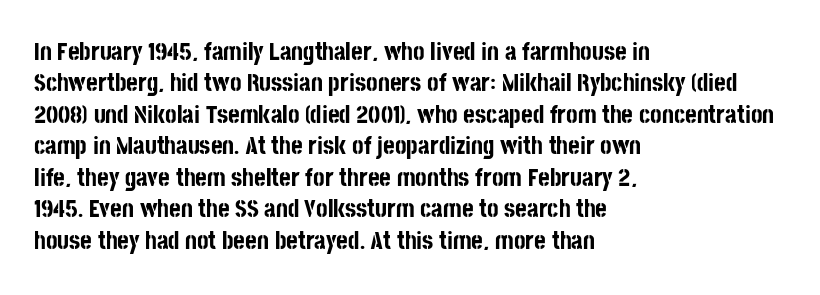
Horizontal alignment here is leftward, the default for most running prose. These lines were composed using upright roman letters. Quick note: underline off. Words appear dense and cohesive because spacing is normal. Honestly, the row spacing looks completely unremarkable. Heft: maximum for text — a bold.
